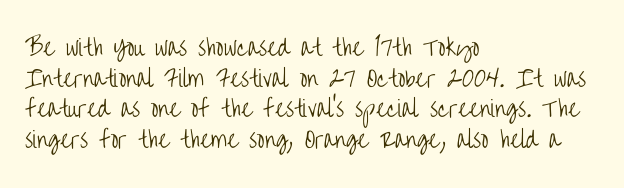
The image shows 22 px text type, upright; set left-aligned, normal line spacing (1.39x), normal letter spacing, not underlined.
